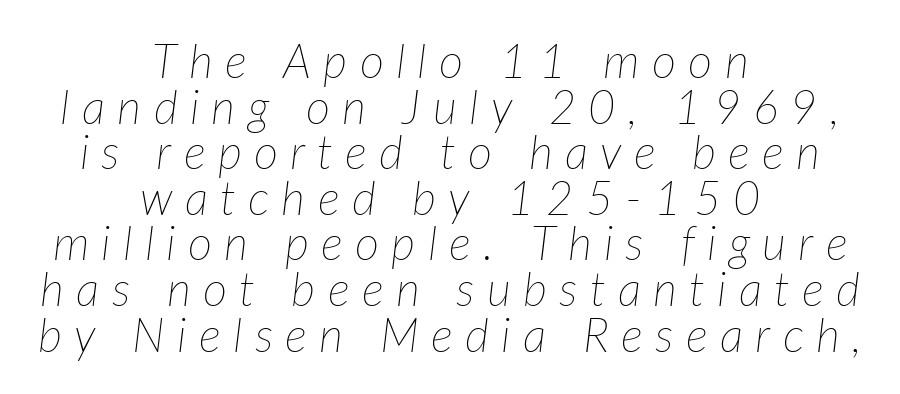
{"italic": "yes", "lean": "right", "slant_degrees": 7, "bold": "no", "weight": "thin", "width": "normal", "stroke_contrast": "low", "x_height": "medium", "monospaced": "no", "underline": "no", "align": "center", "line_spacing": "tight", "line_spacing_ratio": 0.97, "letter_spacing": "wide", "letter_spacing_em": 0.26, "glyph_px": 47}
